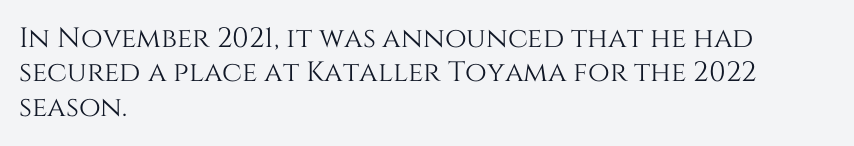
A bare baseline throughout the passage. A classic flush-left, rag-right setting is used for this passage. Each letter keeps its own natural width here, so spacing adapts to shape. Compared with typical body copy, the letter spacing here is the same.
